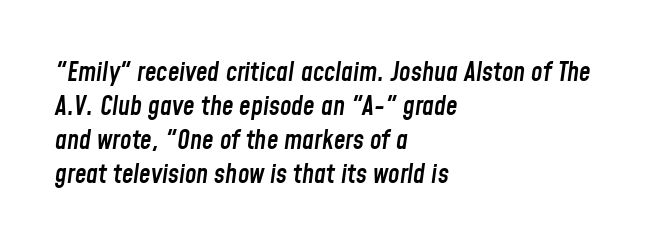
The image shows 26 px text type, italic (leaning right); set left-aligned, normal line spacing (1.31x), normal letter spacing, not underlined.
